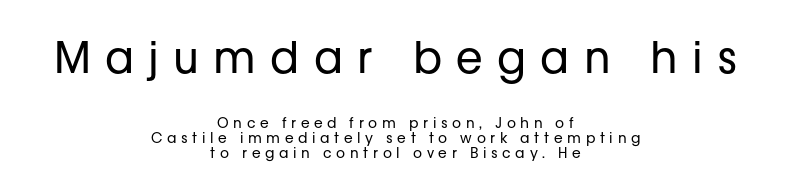
Are there feet on the stems? There aren't — it's a sans. The paragraph shown floats in the horizontal middle. This sample uses an upright cut, with every glyph sitting square on the baseline. Caption: expanded tracking, letters set apart. One glance says dense: line gaps are narrower than usual.
